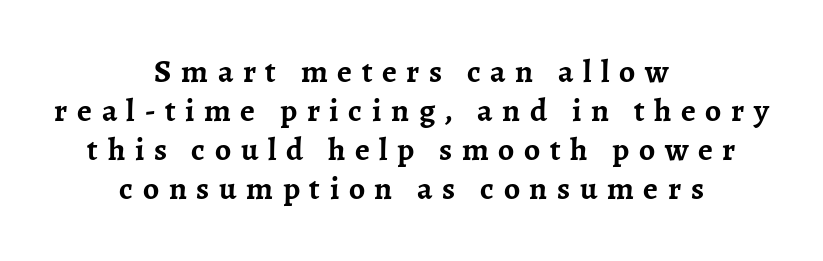
Q: Is the text bold? A: Yes.
Q: Is the text italic (slanted)? A: No, it is upright.
Q: Is the typeface a serif or a sans-serif typeface? A: Serif.
Q: Is the text underlined? A: No.
Q: How is the paragraph aligned? A: Centered.
Q: Is the spacing between letters normal or unusually wide? A: Unusually wide.
Q: Width (condensed, normal, or wide)? A: Normal.
Q: Stroke contrast? A: Low.
Q: x-height? A: Medium.
Q: Monospaced? A: No.
